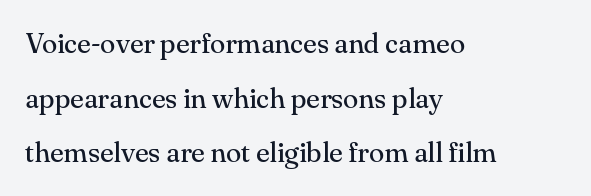
Upright lettering throughout. In terms of letterform style, serifs are clearly present. Think standard paragraph weight, or any step lighter than that. These lines stand farther apart than default settings would place them. This sample has the flowing, uneven cadence of proportional lettering. A typesetter would call this zero additional tracking.
